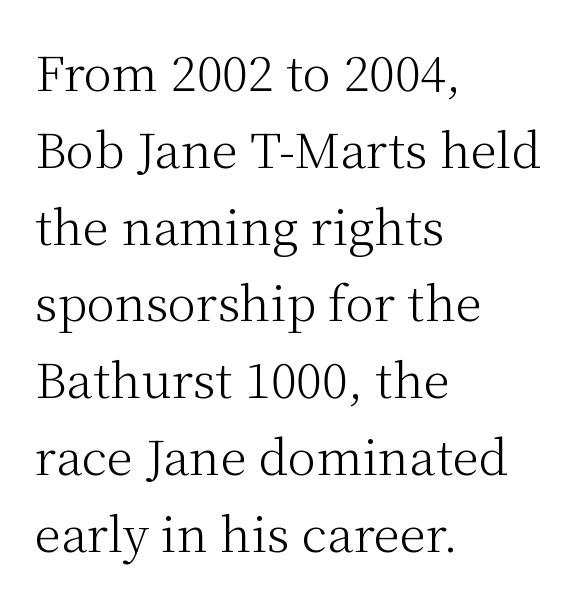
The image shows 48 px light serif type, upright; set left-aligned, normal line spacing (1.6x), normal letter spacing, not underlined; medium stroke contrast and a medium x-height.
